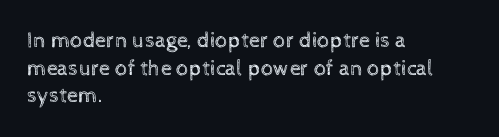
{"italic": "no", "bold": "no", "underline": "no", "align": "left", "line_spacing": "normal", "line_spacing_ratio": 1.26, "letter_spacing": "normal", "letter_spacing_em": 0.0, "glyph_px": 22}
